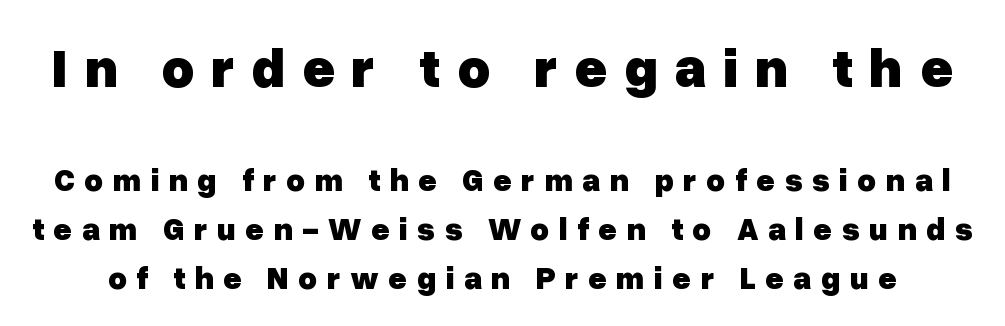
Q: Is the text bold? A: Yes.
Q: Is the text italic (slanted)? A: No, it is upright.
Q: Is the typeface a serif or a sans-serif typeface? A: Sans-serif.
Q: Is the text underlined? A: No.
Q: Is the spacing between letters normal or unusually wide? A: Unusually wide.
Q: Is the spacing between lines tight, normal or loose? A: Normal.
Q: Which block of text is set in a larger size, the first (top) or the second (bottom)? A: The first (top) one.
Q: Width (condensed, normal, or wide)? A: Normal.
Q: Stroke contrast? A: Low.
Q: x-height? A: Medium.
Q: Monospaced? A: No.
